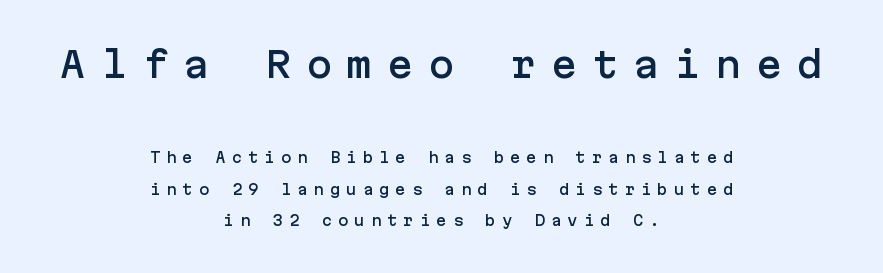
{"serif": "no", "italic": "no", "width": "normal", "stroke_contrast": "low", "x_height": "medium", "underline": "no", "align": "center", "line_spacing": "loose", "line_spacing_ratio": 2.24, "letter_spacing": "wide", "letter_spacing_em": 0.42, "larger_block": "first", "size_ratio": 2.5, "glyph_px": 35}
